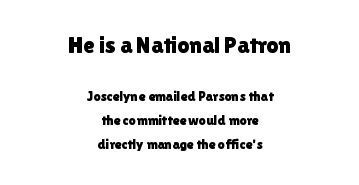
The image shows 23 px text type, upright; set centered, normal line spacing (1.7x), normal letter spacing, not underlined; the first (top) block is 1.64x larger.
